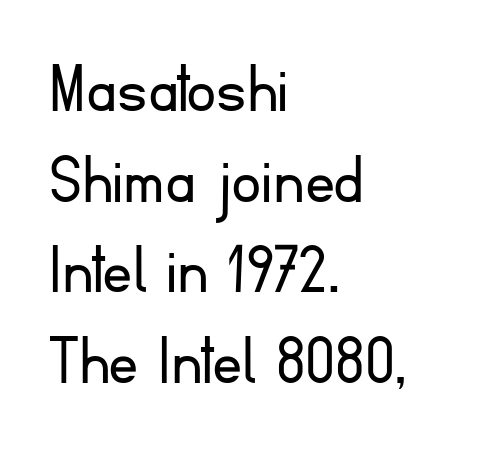
A classic flush-left, rag-right setting is used for this passage. Nothing heavy about these letters — not bold at all. Unmarked baselines from the first word to the last. The passage shown is typed in a proportional face where columns would drift. Spacing between characters is what you'd get straight out of the box. Vertical strokes here are truly vertical.
